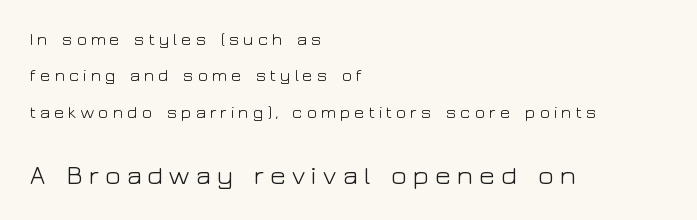
{"italic": "no", "bold": "no", "underline": "no", "align": "left", "line_spacing": "loose", "line_spacing_ratio": 2.02, "larger_block": "second", "size_ratio": 1.5, "glyph_px": 27}
